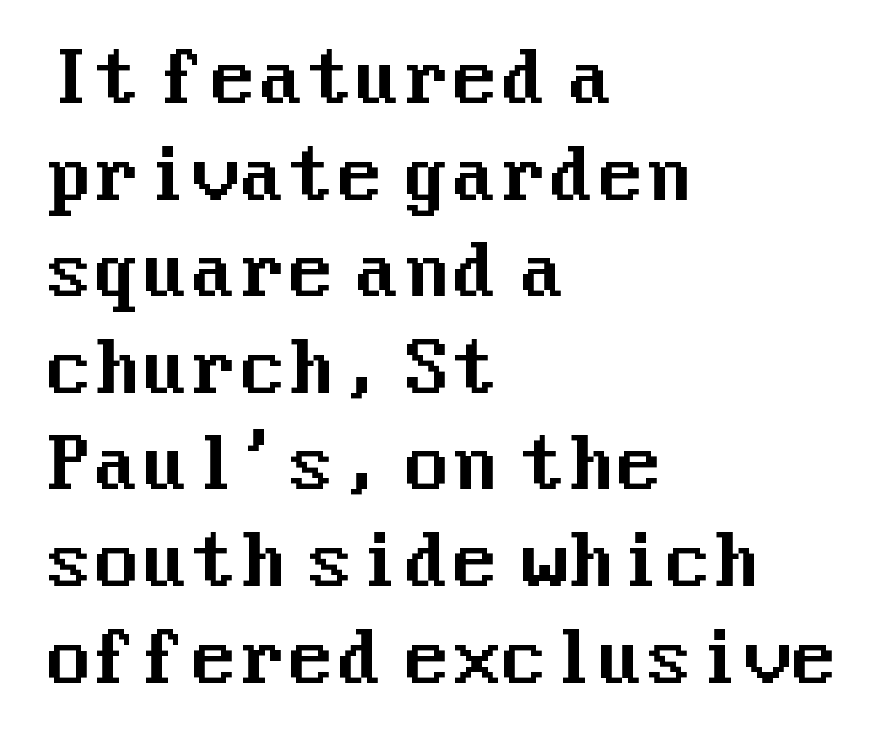
{"serif": "no", "italic": "no", "width": "normal", "stroke_contrast": "medium", "x_height": "medium", "underline": "no", "align": "left", "line_spacing": "normal", "line_spacing_ratio": 1.38, "letter_spacing": "normal", "letter_spacing_em": 0.0, "glyph_px": 70}
